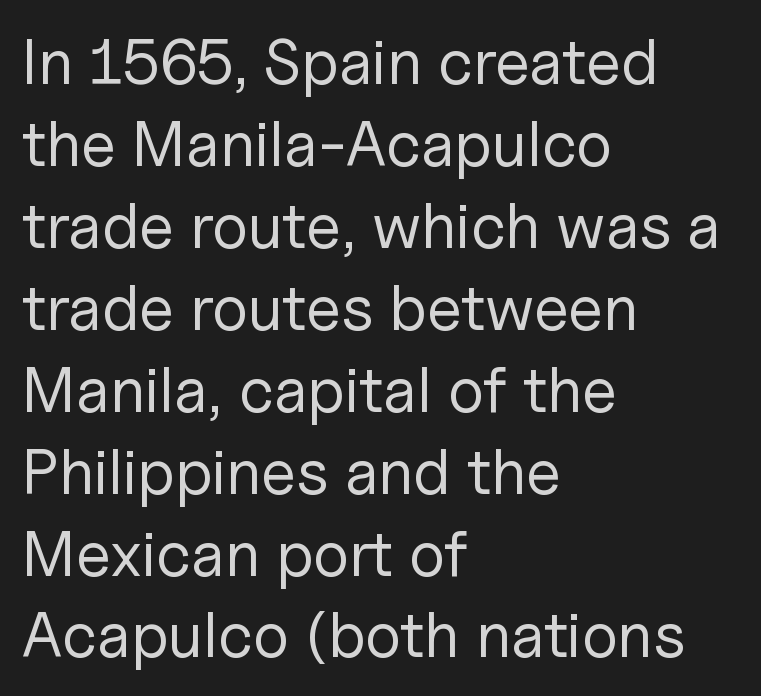
{"serif": "no", "italic": "no", "bold": "no", "weight": "regular", "width": "normal", "stroke_contrast": "low", "x_height": "medium", "monospaced": "no", "underline": "no", "align": "left", "line_spacing": "normal", "line_spacing_ratio": 1.28, "letter_spacing": "normal", "letter_spacing_em": 0.0, "glyph_px": 64}
